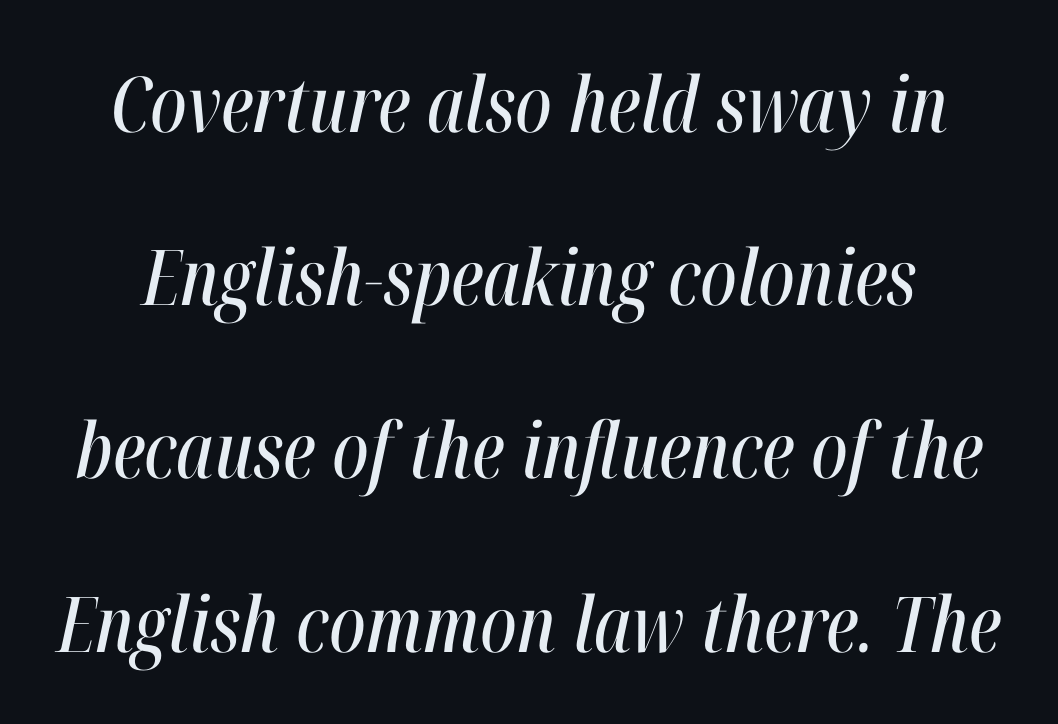
These lines stand farther apart than default settings would place them. The letters sit at their default tracking, neither squeezed nor spread. Only glyphs here, with clear space below each row. Observe the lean: these are italic letterforms. Character widths vary here, with narrow letters taking less room than wide ones.
